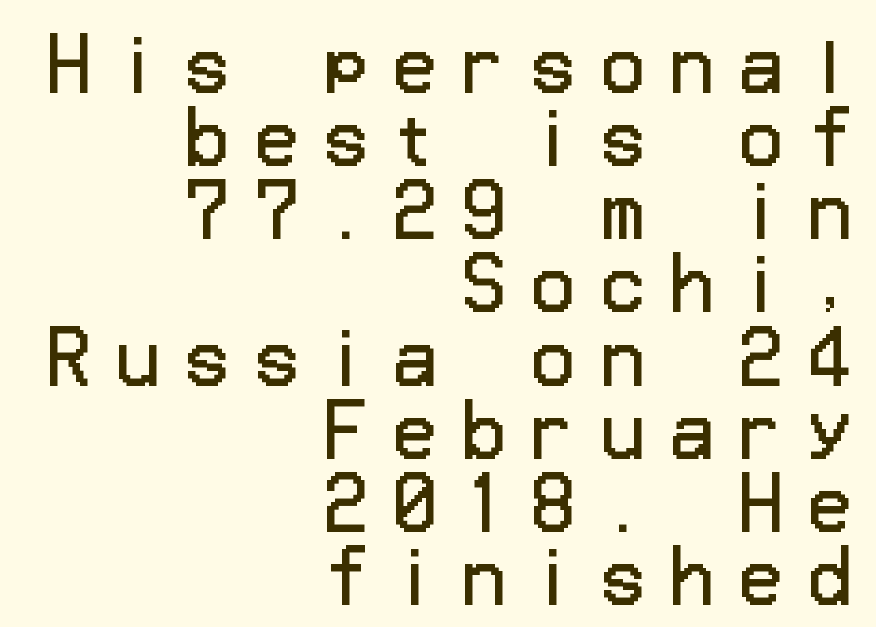
{"serif": "no", "italic": "no", "bold": "no", "weight": "regular", "width": "normal", "stroke_contrast": "low", "x_height": "medium", "underline": "no", "align": "right", "line_spacing": "tight", "line_spacing_ratio": 1.03, "letter_spacing": "wide", "letter_spacing_em": 0.37, "glyph_px": 71}
